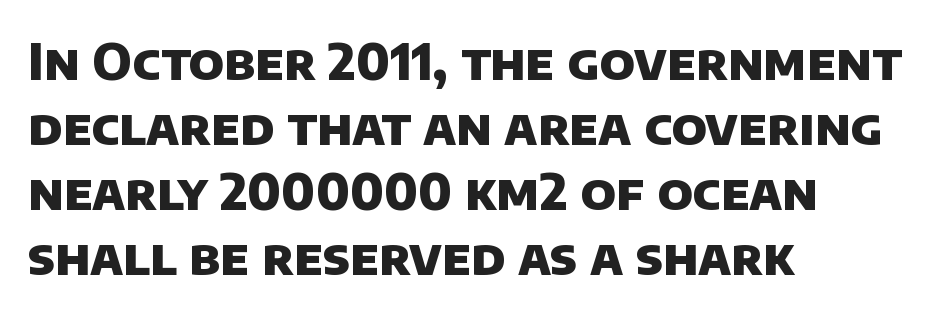
Q: Is the text bold? A: Yes.
Q: Is the typeface a serif or a sans-serif typeface? A: Sans-serif.
Q: Is the text underlined? A: No.
Q: How is the paragraph aligned? A: Left-aligned.
Q: Is the spacing between letters normal or unusually wide? A: Normal.
Q: Is the spacing between lines tight, normal or loose? A: Normal.
Q: Width (condensed, normal, or wide)? A: Normal.
Q: Stroke contrast? A: Low.
Q: x-height? A: Large.
Q: Monospaced? A: No.
